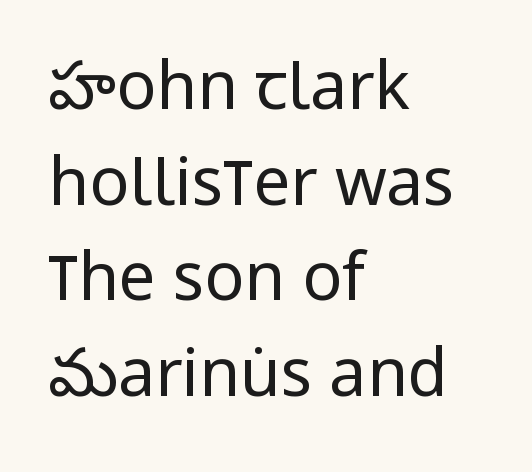
Q: Is the text bold? A: No.
Q: Is the text italic (slanted)? A: No, it is upright.
Q: Is the typeface a serif or a sans-serif typeface? A: Sans-serif.
Q: Is the text underlined? A: No.
Q: How is the paragraph aligned? A: Left-aligned.
Q: Is the spacing between letters normal or unusually wide? A: Normal.
Q: Is the spacing between lines tight, normal or loose? A: Normal.
Q: Width (condensed, normal, or wide)? A: Condensed.
Q: Stroke contrast? A: Low.
Q: x-height? A: Large.
Q: Monospaced? A: No.
